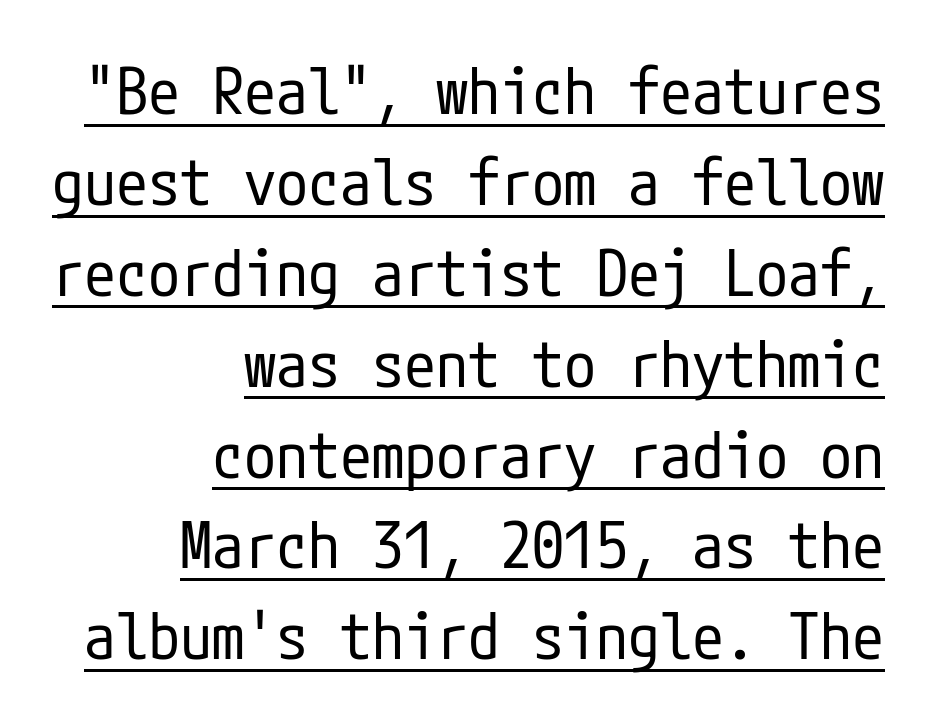
The image shows 64 px regular-weight, condensed sans-serif type, upright; set right-aligned, normal line spacing (1.42x), normal letter spacing, underlined; low stroke contrast and a medium x-height.
